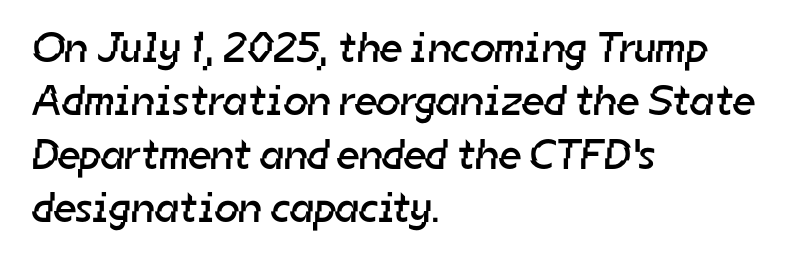
Q: Is the text bold? A: No.
Q: Is the typeface a serif or a sans-serif typeface? A: Sans-serif.
Q: Is the text underlined? A: No.
Q: How is the paragraph aligned? A: Left-aligned.
Q: Is the spacing between letters normal or unusually wide? A: Normal.
Q: Width (condensed, normal, or wide)? A: Normal.
Q: Stroke contrast? A: Low.
Q: x-height? A: Medium.
Q: Monospaced? A: No.
